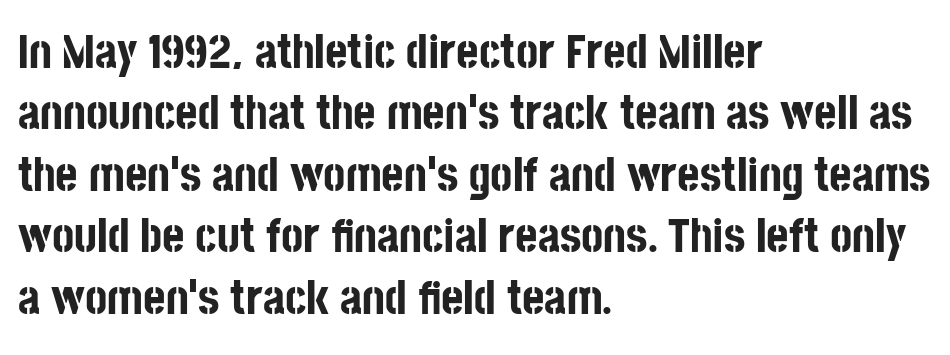
{"serif": "no", "italic": "no", "bold": "yes", "weight": "bold", "width": "condensed", "stroke_contrast": "low", "x_height": "large", "monospaced": "no", "underline": "no", "align": "left", "line_spacing": "normal", "line_spacing_ratio": 1.28, "letter_spacing": "normal", "letter_spacing_em": 0.0, "glyph_px": 48}
